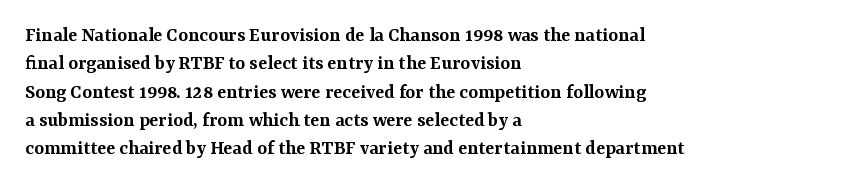
The lines are quadded left. Quick note: not italic, upright. Heft: intermediate — a semibold. Letter spacing: default. Each row of text sits above clean, open space.
